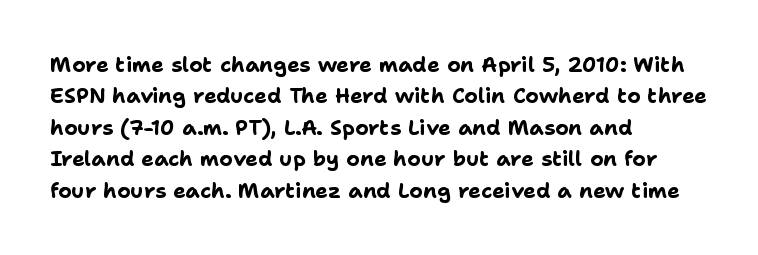
The image shows 21 px bold type, upright; set left-aligned, normal line spacing (1.5x), normal letter spacing, not underlined.
